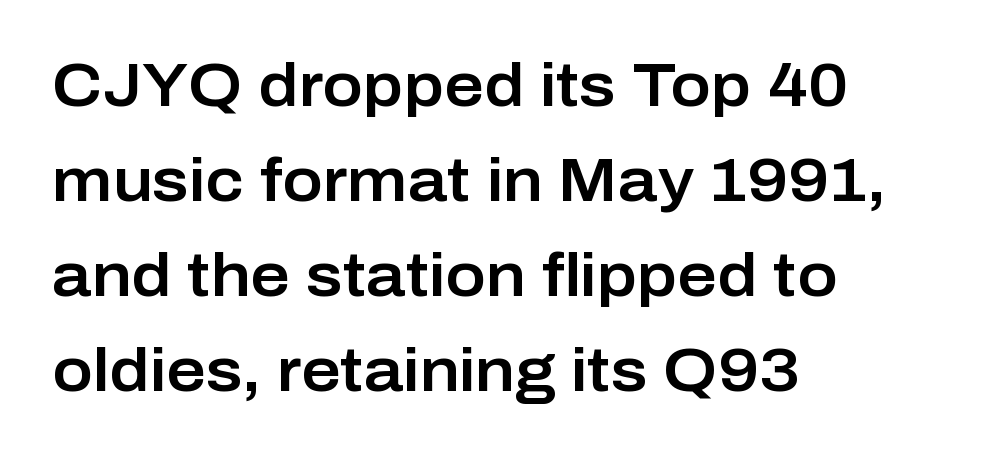
{"serif": "no", "italic": "no", "width": "normal", "stroke_contrast": "low", "x_height": "medium", "monospaced": "no", "underline": "no", "align": "left", "line_spacing": "normal", "line_spacing_ratio": 1.56, "letter_spacing": "normal", "letter_spacing_em": 0.0, "glyph_px": 61}
